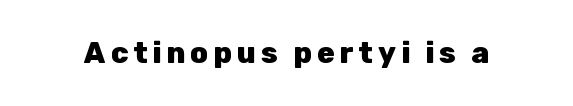
Q: Is the text bold? A: Yes.
Q: Is the text italic (slanted)? A: No, it is upright.
Q: Is the typeface a serif or a sans-serif typeface? A: Sans-serif.
Q: Is the text underlined? A: No.
Q: Width (condensed, normal, or wide)? A: Normal.
Q: Stroke contrast? A: Low.
Q: x-height? A: Medium.
Q: Monospaced? A: No.
